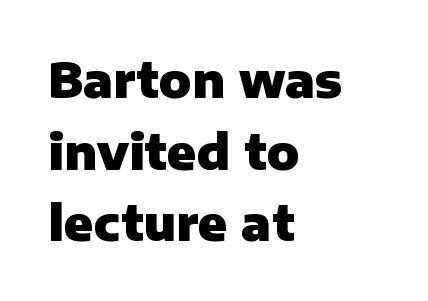
{"serif": "no", "italic": "no", "bold": "yes", "weight": "heavy", "width": "normal", "stroke_contrast": "low", "x_height": "medium", "monospaced": "no", "underline": "no", "align": "left", "line_spacing": "normal", "line_spacing_ratio": 1.49, "letter_spacing": "normal", "letter_spacing_em": 0.0, "glyph_px": 48}
